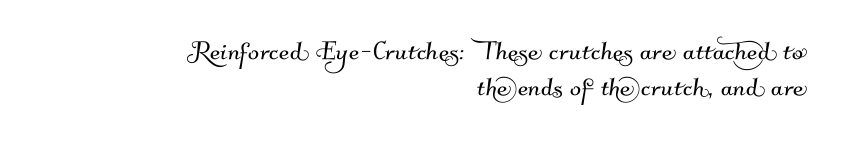
The image shows 33 px sans-serif type; set right-aligned, tight line spacing (1.1x), normal letter spacing, not underlined; medium stroke contrast and a small x-height.
